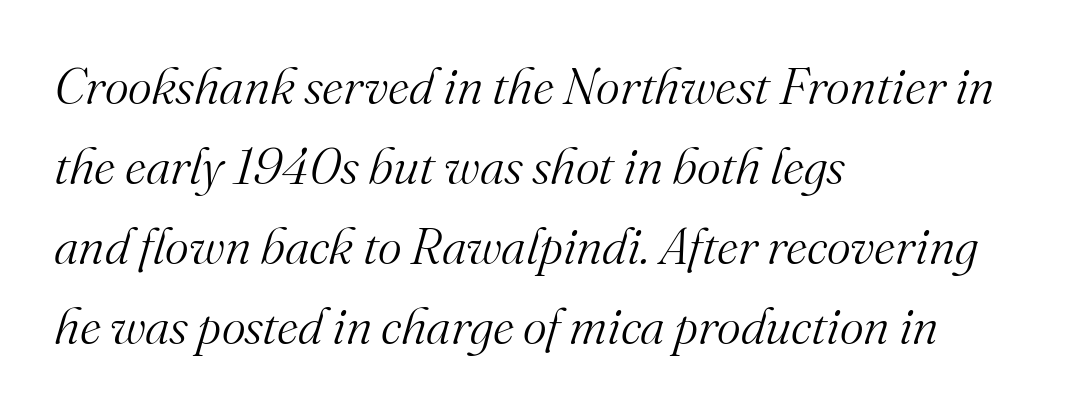
{"serif": "yes", "italic": "yes", "lean": "right", "slant_degrees": 16, "bold": "no", "weight": "light", "width": "normal", "stroke_contrast": "medium", "x_height": "small", "monospaced": "no", "underline": "no", "align": "left", "line_spacing": "normal", "line_spacing_ratio": 1.57, "letter_spacing": "normal", "letter_spacing_em": 0.0, "glyph_px": 51}
